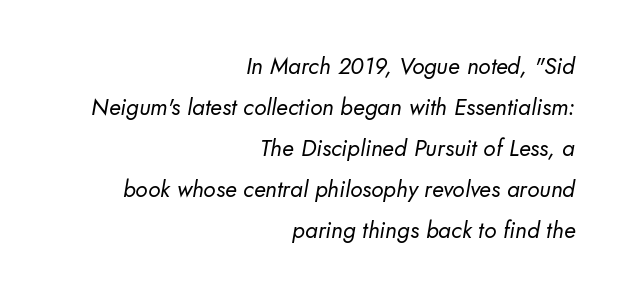
The image shows 23 px text type; set right-aligned, line spacing 1.78x, normal letter spacing, not underlined.
